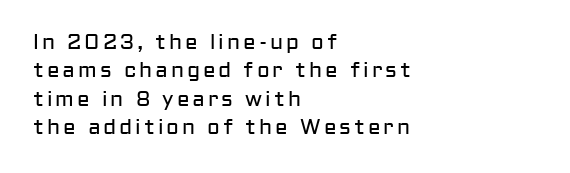
The image shows 21 px text type, upright; set left-aligned, normal line spacing (1.35x), not underlined.
